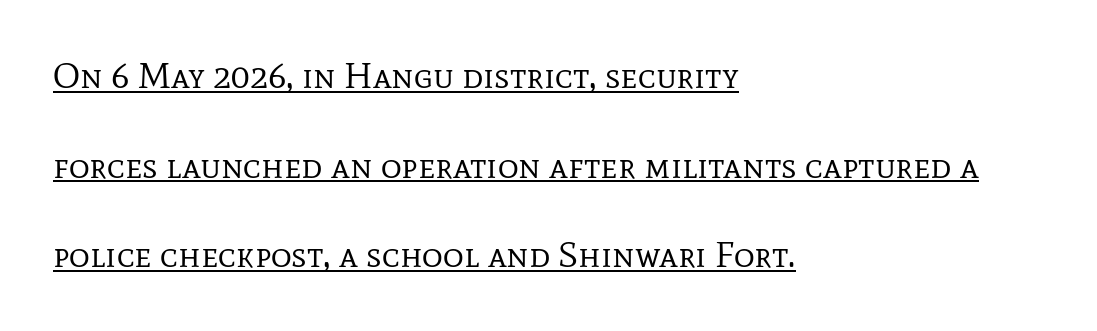
Q: Is the text bold? A: No.
Q: Is the text italic (slanted)? A: No, it is upright.
Q: Is the typeface a serif or a sans-serif typeface? A: Serif.
Q: Is the text underlined? A: Yes.
Q: How is the paragraph aligned? A: Left-aligned.
Q: Is the spacing between letters normal or unusually wide? A: Normal.
Q: Is the spacing between lines tight, normal or loose? A: Loose.
Q: Width (condensed, normal, or wide)? A: Normal.
Q: Stroke contrast? A: Low.
Q: x-height? A: Medium.
Q: Monospaced? A: No.
